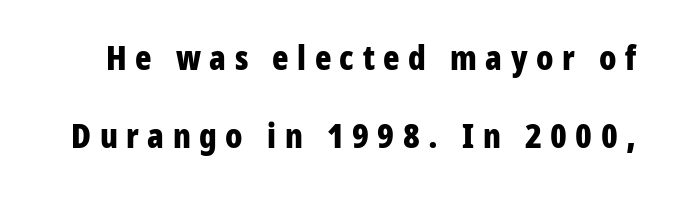
The image shows 34 px bold, condensed sans-serif type, upright; set loose line spacing (2.3x), unusually wide letter spacing (+0.25 em), not underlined; low stroke contrast and a medium x-height.
